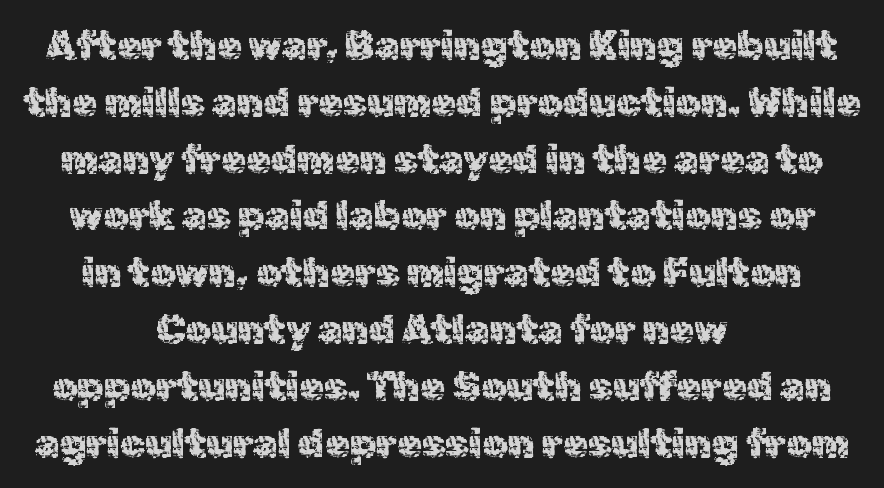
Every character sits straight up, as roman type does. Letter spacing: default. This sample has the flowing, uneven cadence of proportional lettering. Quick note: underline off. Caption: multi-line text, centered on the measure.
